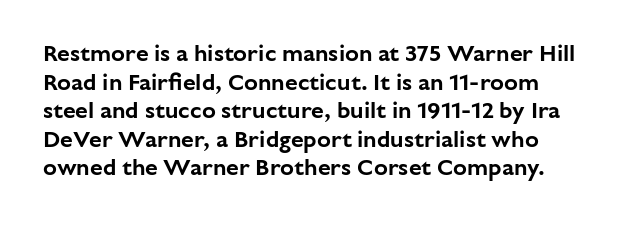
{"italic": "no", "underline": "no", "line_spacing_ratio": 1.24, "letter_spacing": "normal", "letter_spacing_em": 0.0, "glyph_px": 23}
